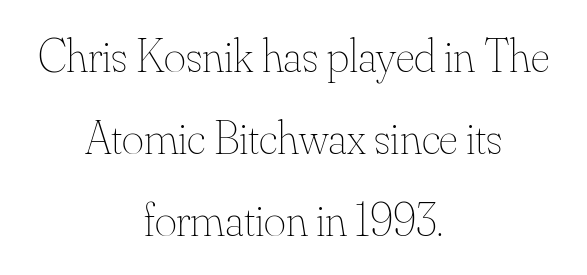
Q: Is the text bold? A: No.
Q: Is the text italic (slanted)? A: No, it is upright.
Q: Is the text underlined? A: No.
Q: How is the paragraph aligned? A: Centered.
Q: Is the spacing between letters normal or unusually wide? A: Normal.
Q: Width (condensed, normal, or wide)? A: Normal.
Q: Stroke contrast? A: Medium.
Q: x-height? A: Small.
Q: Monospaced? A: No.
